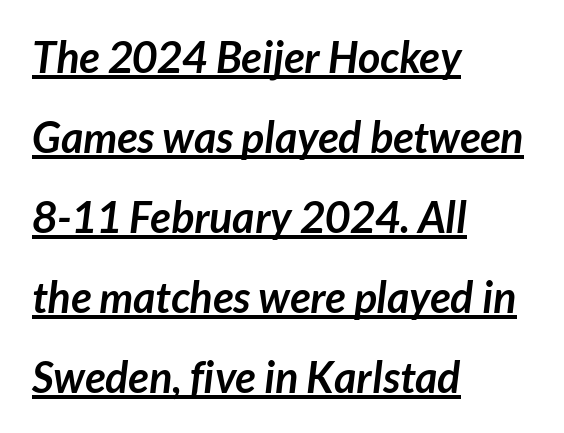
The image shows 43 px semibold sans-serif type; set left-aligned, line spacing 1.86x, normal letter spacing, underlined; low stroke contrast and a medium x-height.
